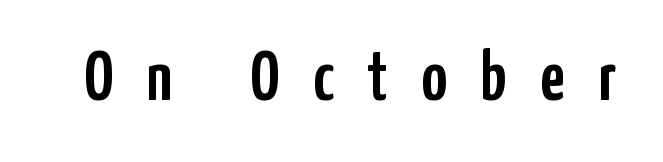
{"serif": "no", "italic": "no", "width": "condensed", "stroke_contrast": "low", "x_height": "medium", "monospaced": "no", "underline": "no", "letter_spacing": "wide", "letter_spacing_em": 0.47, "glyph_px": 71}
